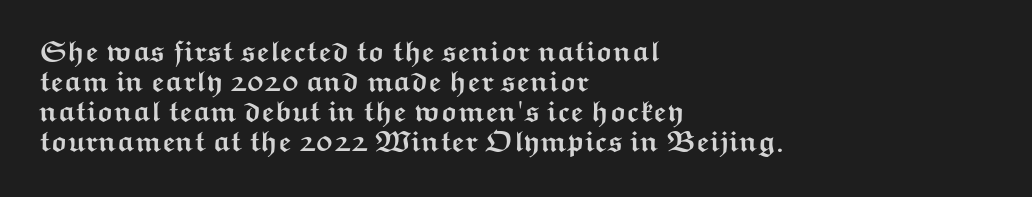
The image shows 29 px semibold, wide sans-serif type, upright; set left-aligned, tight line spacing (1.03x), normal letter spacing, not underlined; medium stroke contrast and a medium x-height.
